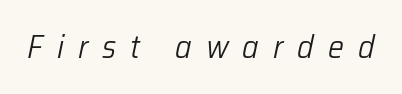
The image shows 32 px light type, italic (leaning right); set unusually wide letter spacing (+0.44 em), not underlined; low stroke contrast and a medium x-height.
